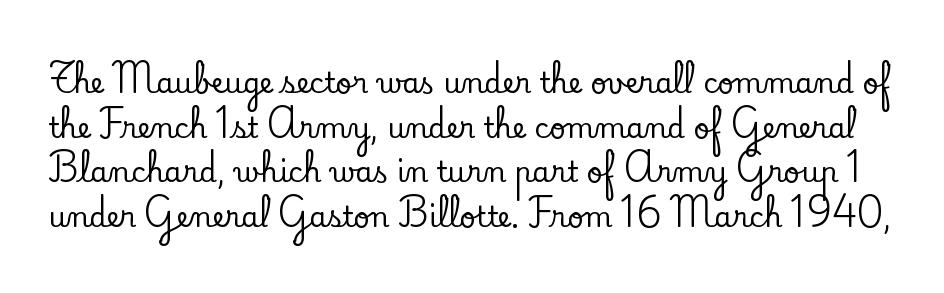
Honestly, the row spacing looks completely unremarkable. Tracking value appears to be zero — textbook default spacing. Serif or sans? Serif — the stroke terminals have little feet. This sample uses an upright cut, with every glyph sitting square on the baseline. No word sits above an underline. Is this a fixed-width face? No — the glyphs have proportional, varying widths.
